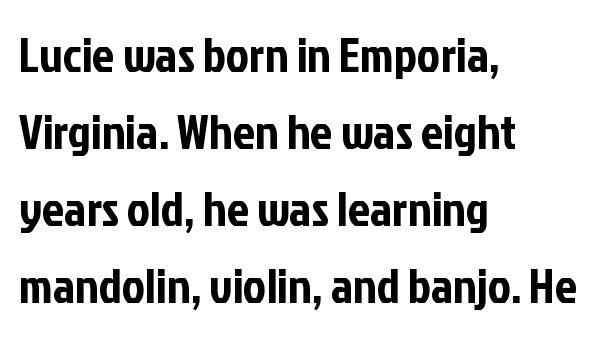
The image shows 49 px condensed sans-serif type, upright; set left-aligned, normal line spacing (1.57x), normal letter spacing, not underlined; low stroke contrast and a medium x-height.
